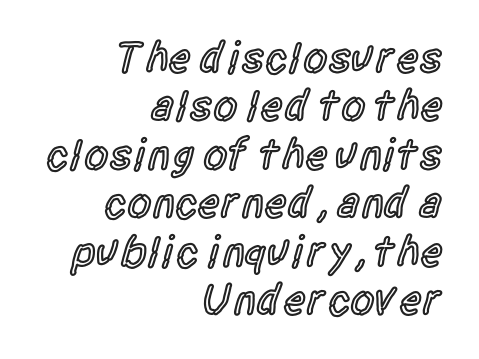
The image shows 44 px semibold, condensed sans-serif type; set right-aligned, tight line spacing (1.1x), normal letter spacing, not underlined; a large x-height.
